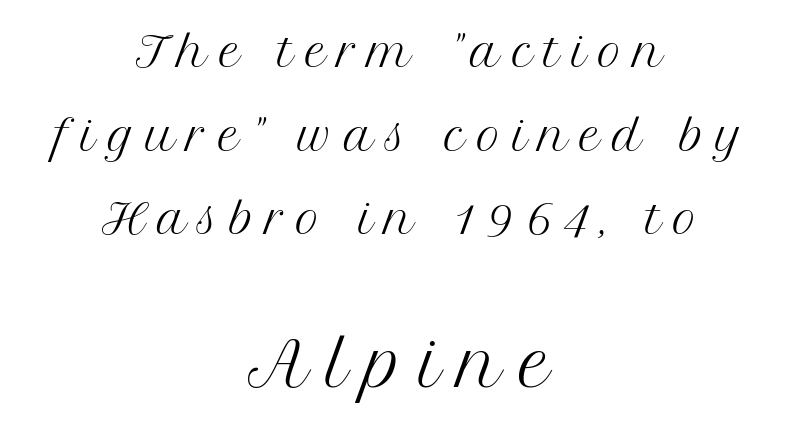
Q: Is the text bold? A: No.
Q: Is the text italic (slanted)? A: Yes.
Q: Is the text underlined? A: No.
Q: How is the paragraph aligned? A: Centered.
Q: Is the spacing between letters normal or unusually wide? A: Unusually wide.
Q: Is the spacing between lines tight, normal or loose? A: Loose.
Q: Which block of text is set in a larger size, the first (top) or the second (bottom)? A: The second (bottom) one.
Q: Width (condensed, normal, or wide)? A: Normal.
Q: Stroke contrast? A: Medium.
Q: x-height? A: Medium.
Q: Monospaced? A: No.
